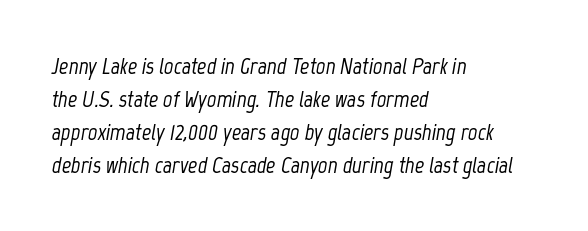
The image shows 23 px text type, italic (leaning right); set left-aligned, normal line spacing (1.43x), normal letter spacing, not underlined.
